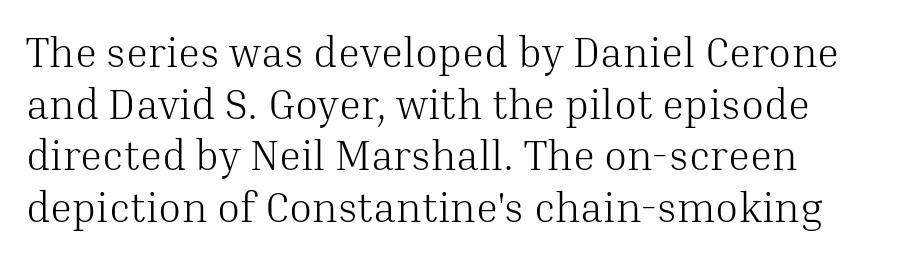
Here the designer chose a conventional face with non-uniform glyph widths. Visually the block forms a straight wall on the left and a jagged coastline on the right. This sample uses a serif face. Does extra space separate the letters? No, they use regular spacing.
